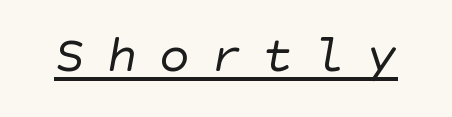
{"serif": "no", "bold": "no", "weight": "regular", "width": "normal", "stroke_contrast": "low", "x_height": "large", "underline": "yes", "letter_spacing": "wide", "letter_spacing_em": 0.4, "glyph_px": 52}
